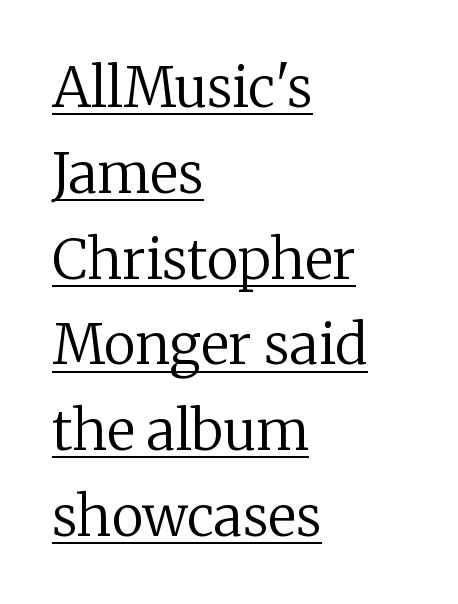
Q: Is the text bold? A: No.
Q: Is the text italic (slanted)? A: No, it is upright.
Q: Is the typeface a serif or a sans-serif typeface? A: Serif.
Q: Is the text underlined? A: Yes.
Q: How is the paragraph aligned? A: Left-aligned.
Q: Is the spacing between letters normal or unusually wide? A: Normal.
Q: Is the spacing between lines tight, normal or loose? A: Normal.
Q: Width (condensed, normal, or wide)? A: Normal.
Q: Stroke contrast? A: Low.
Q: x-height? A: Medium.
Q: Monospaced? A: No.
